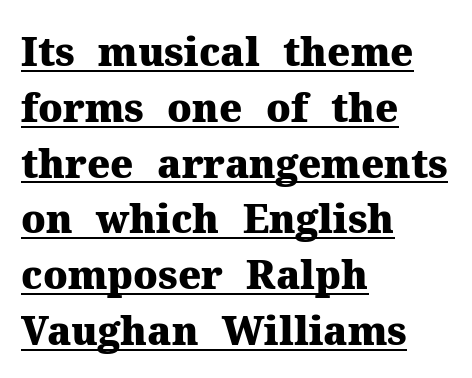
Q: Is the text bold? A: Yes.
Q: Is the text italic (slanted)? A: No, it is upright.
Q: Is the typeface a serif or a sans-serif typeface? A: Serif.
Q: Is the text underlined? A: Yes.
Q: How is the paragraph aligned? A: Left-aligned.
Q: Is the spacing between letters normal or unusually wide? A: Normal.
Q: Is the spacing between lines tight, normal or loose? A: Normal.
Q: Width (condensed, normal, or wide)? A: Normal.
Q: Stroke contrast? A: Medium.
Q: x-height? A: Medium.
Q: Monospaced? A: No.
